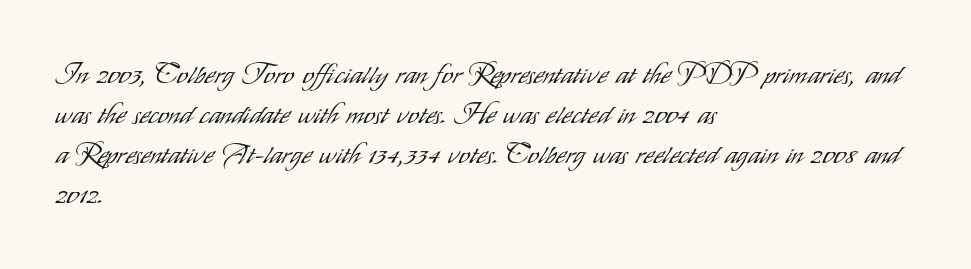
{"serif": "no", "bold": "no", "weight": "light", "width": "condensed", "stroke_contrast": "low", "x_height": "small", "monospaced": "no", "underline": "no", "align": "left", "line_spacing": "normal", "line_spacing_ratio": 1.43, "letter_spacing": "normal", "letter_spacing_em": 0.0, "glyph_px": 28}
